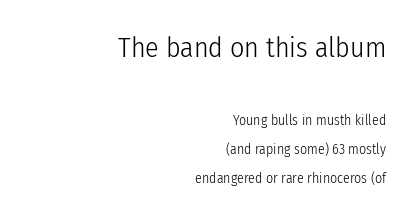
Q: Is the text bold? A: No.
Q: Is the text italic (slanted)? A: No, it is upright.
Q: Is the typeface a serif or a sans-serif typeface? A: Sans-serif.
Q: Is the text underlined? A: No.
Q: How is the paragraph aligned? A: Right-aligned.
Q: Is the spacing between letters normal or unusually wide? A: Normal.
Q: Is the spacing between lines tight, normal or loose? A: Loose.
Q: Which block of text is set in a larger size, the first (top) or the second (bottom)? A: The first (top) one.
Q: Width (condensed, normal, or wide)? A: Condensed.
Q: Stroke contrast? A: Low.
Q: x-height? A: Medium.
Q: Monospaced? A: No.
